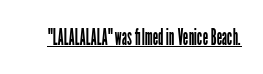
Q: Is the text bold? A: No.
Q: Is the text italic (slanted)? A: No, it is upright.
Q: Is the text underlined? A: Yes.
Q: Is the spacing between letters normal or unusually wide? A: Normal.
